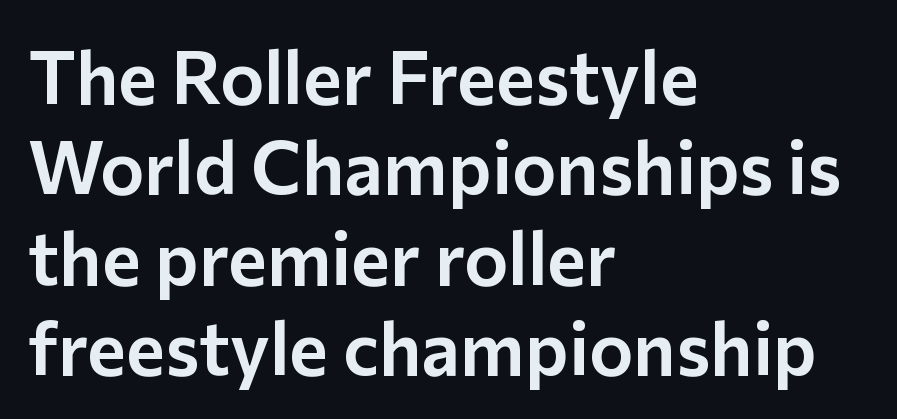
The image shows 74 px sans-serif type, upright; set left-aligned, line spacing 1.22x, normal letter spacing, not underlined; low stroke contrast and a medium x-height.
